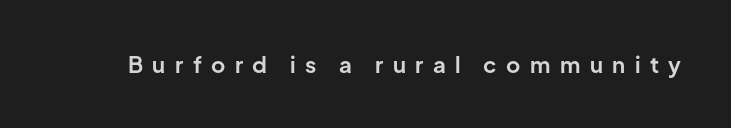
Q: Is the text bold? A: Yes.
Q: Is the text italic (slanted)? A: No, it is upright.
Q: Is the text underlined? A: No.
Q: Is the spacing between letters normal or unusually wide? A: Unusually wide.
